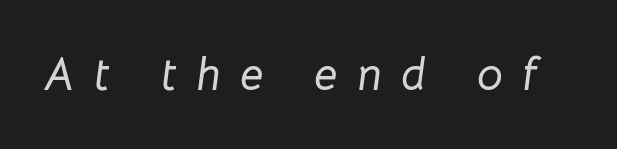
Q: Is the text italic (slanted)? A: Yes, it leans right by about 8 degrees.
Q: Is the text underlined? A: No.
Q: Is the spacing between letters normal or unusually wide? A: Unusually wide.
Q: Width (condensed, normal, or wide)? A: Normal.
Q: Stroke contrast? A: Low.
Q: x-height? A: Medium.
Q: Monospaced? A: No.
